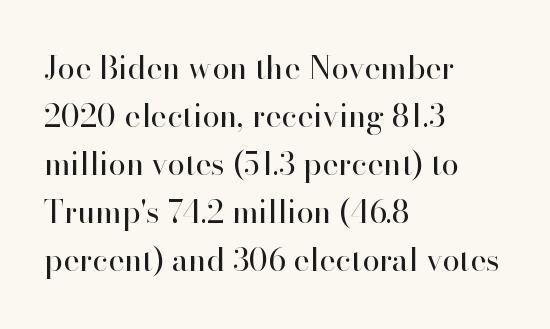
The specimen omits any rule beneath the text block's lines. The lines sit at an ordinary, default distance from one another. This sample uses plain, unmodified letter spacing. The rendering shows small feet on the letterforms — a serif design. The weight would be labelled regular, book, light, or lighter still. The rendering anchors every line to the left-hand side.
